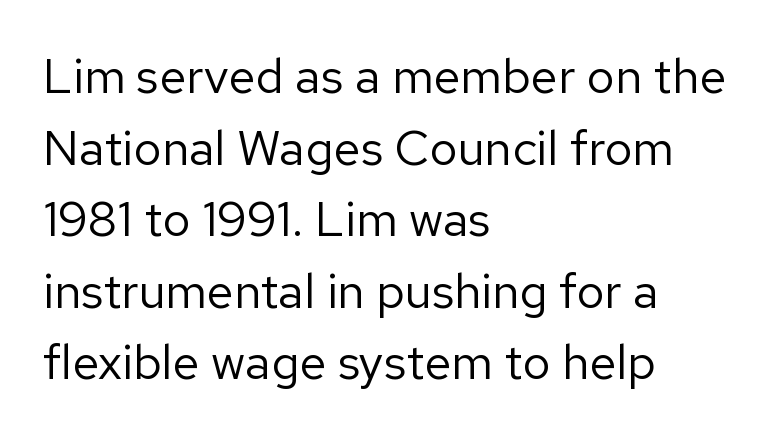
The face used here is proportionally spaced, like ordinary book or web type. If you drew a ruler down the left edge, every line would touch it. The designer went with a sans here, leaving each stem footless. Characters follow at the spacing the type designer built in. The strip under each line holds only bare page.
